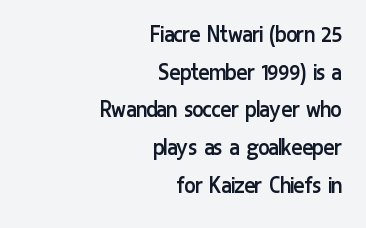
{"italic": "no", "bold": "no", "underline": "no", "align": "right", "line_spacing": "normal", "line_spacing_ratio": 1.45, "letter_spacing": "normal", "letter_spacing_em": 0.0, "glyph_px": 26}
